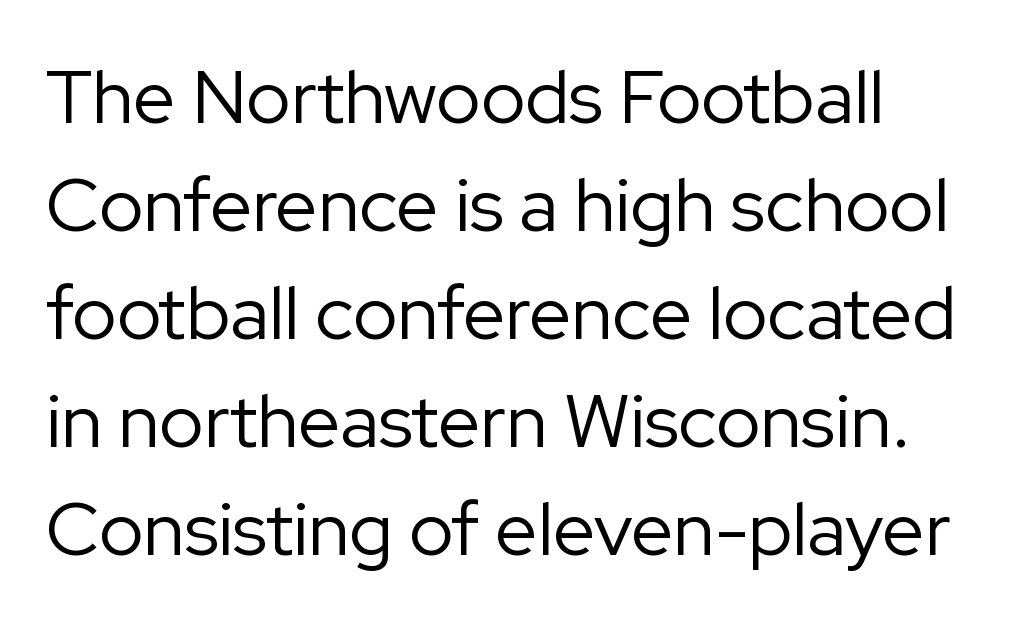
The image shows 75 px regular-weight sans-serif type, upright; set normal line spacing (1.44x), normal letter spacing, not underlined; low stroke contrast and a medium x-height.
